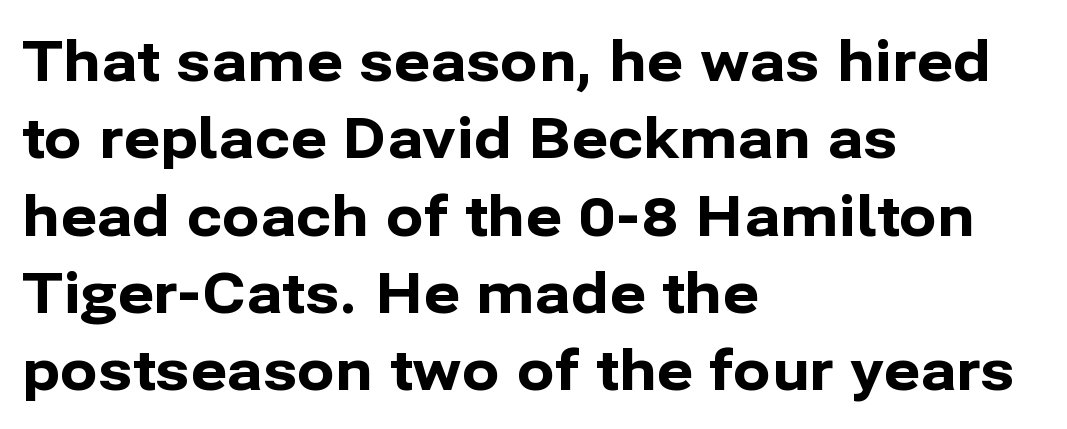
The image shows 56 px bold sans-serif type, upright; set left-aligned, normal line spacing (1.38x), normal letter spacing, not underlined; low stroke contrast and a medium x-height.
